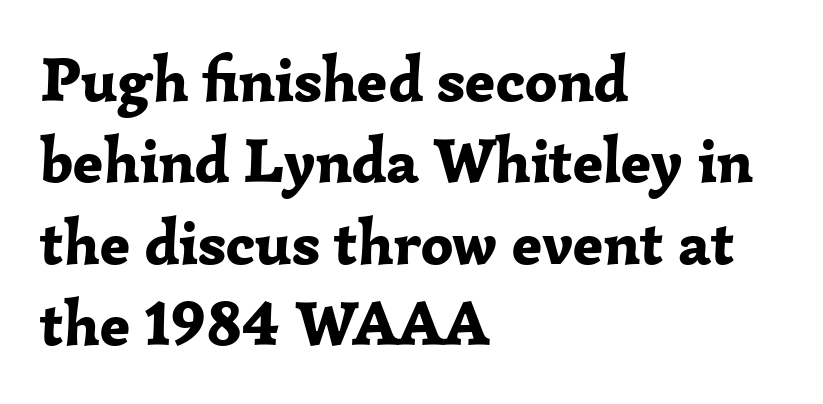
Q: Is the text bold? A: Yes.
Q: Is the text italic (slanted)? A: No, it is upright.
Q: Is the typeface a serif or a sans-serif typeface? A: Serif.
Q: Is the text underlined? A: No.
Q: How is the paragraph aligned? A: Left-aligned.
Q: Is the spacing between letters normal or unusually wide? A: Normal.
Q: Is the spacing between lines tight, normal or loose? A: Normal.
Q: Width (condensed, normal, or wide)? A: Normal.
Q: Stroke contrast? A: Low.
Q: x-height? A: Medium.
Q: Monospaced? A: No.
